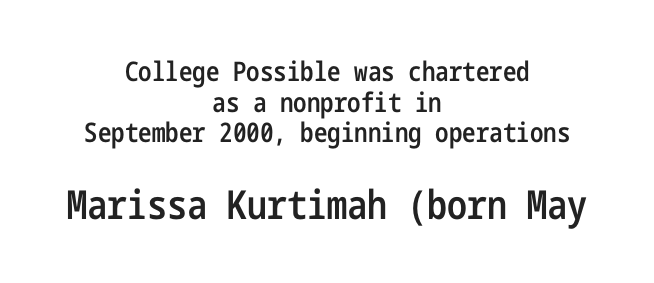
The image shows 40 px semibold, condensed sans-serif type, upright; set centered, tight line spacing (1.13x), normal letter spacing, not underlined; the second (bottom) block is 1.48x larger; low stroke contrast and a medium x-height.
